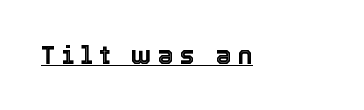
Q: Is the text italic (slanted)? A: No, it is upright.
Q: Is the text underlined? A: Yes.
Q: Is the spacing between letters normal or unusually wide? A: Unusually wide.
